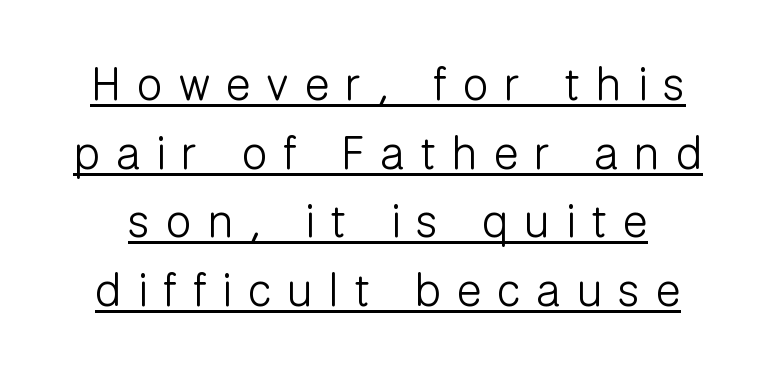
{"serif": "no", "italic": "no", "bold": "no", "weight": "light", "width": "normal", "stroke_contrast": "low", "x_height": "medium", "monospaced": "no", "underline": "yes", "line_spacing": "normal", "line_spacing_ratio": 1.49, "letter_spacing": "wide", "letter_spacing_em": 0.35, "glyph_px": 46}
